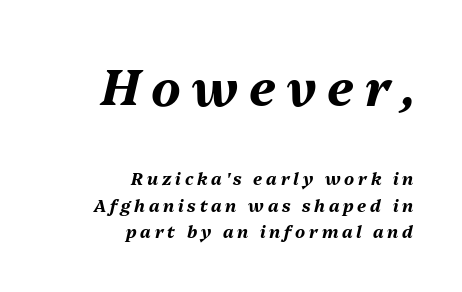
{"italic": "yes", "lean": "right", "slant_degrees": 13, "bold": "yes", "weight": "bold", "width": "normal", "stroke_contrast": "medium", "x_height": "medium", "monospaced": "no", "underline": "no", "align": "right", "line_spacing": "normal", "line_spacing_ratio": 1.53, "letter_spacing": "wide", "letter_spacing_em": 0.22, "larger_block": "first", "size_ratio": 2.94, "glyph_px": 50}
